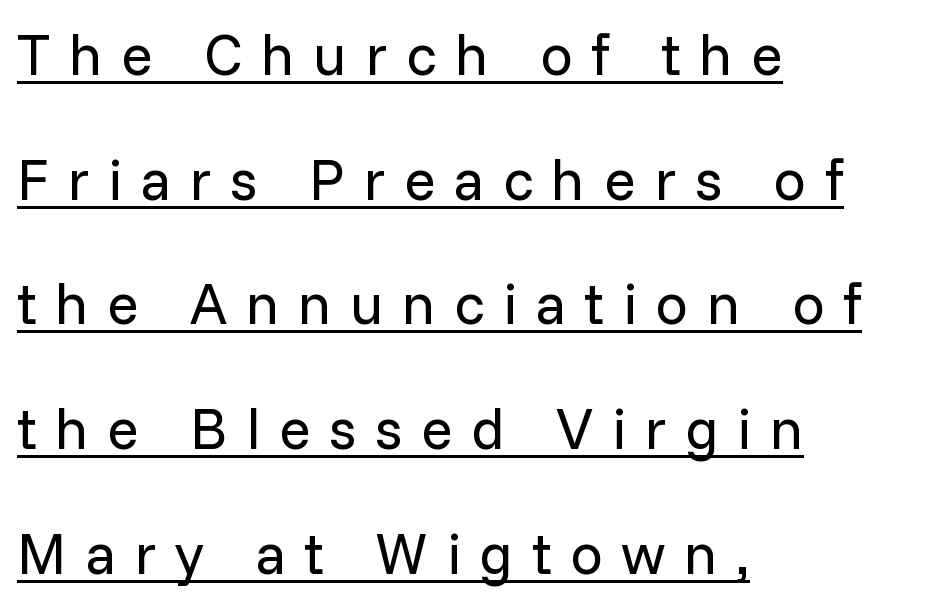
The image shows 58 px regular-weight sans-serif type, upright; set left-aligned, loose line spacing (2.15x), unusually wide letter spacing (+0.32 em), underlined; low stroke contrast and a medium x-height.
